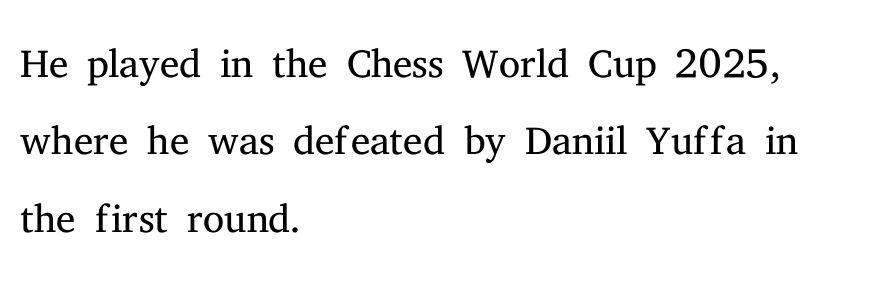
{"serif": "yes", "italic": "no", "bold": "no", "weight": "light", "width": "normal", "stroke_contrast": "medium", "x_height": "medium", "monospaced": "no", "underline": "no", "align": "left", "line_spacing": "normal", "line_spacing_ratio": 1.29, "letter_spacing": "normal", "letter_spacing_em": 0.0, "glyph_px": 60}
